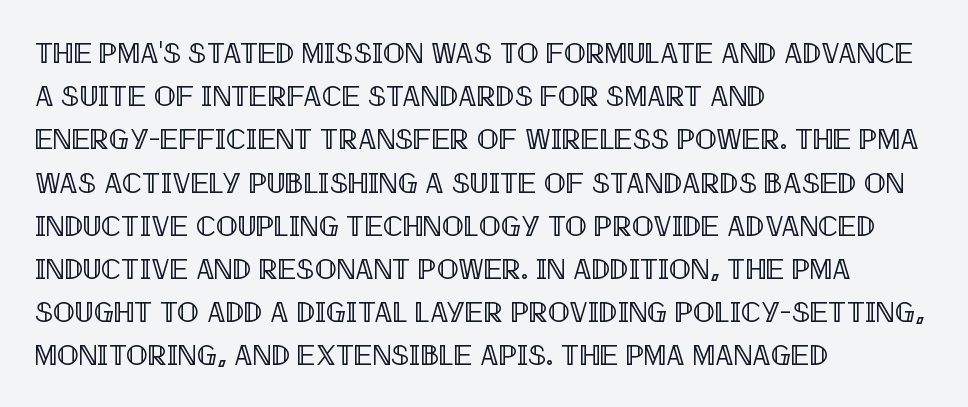
The image shows 29 px condensed type, upright; set left-aligned, normal line spacing (1.49x), normal letter spacing, not underlined; a large x-height.
